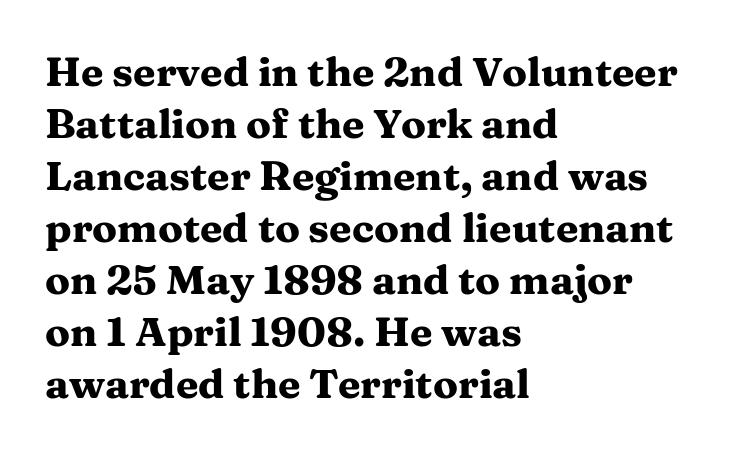
The image shows 41 px heavy, wide serif type, upright; set left-aligned, normal line spacing (1.27x), normal letter spacing, not underlined; medium stroke contrast and a medium x-height.
